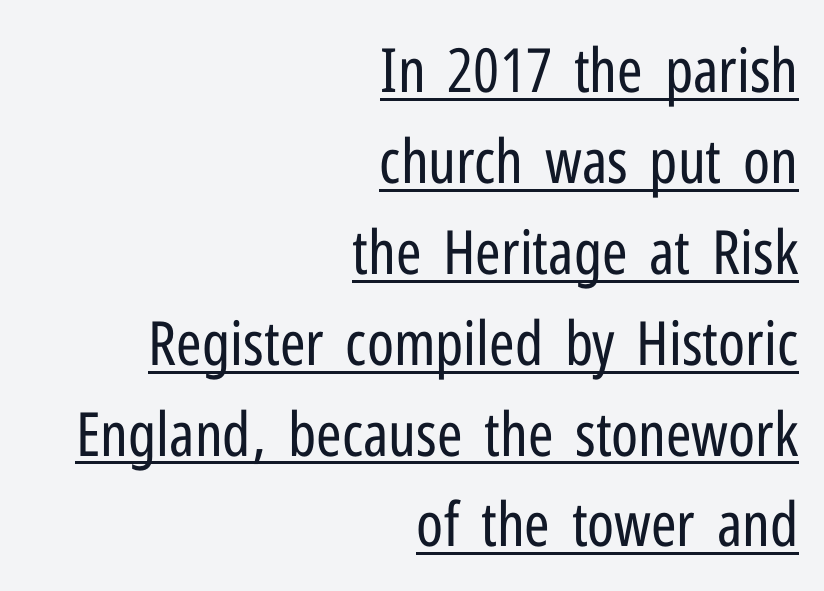
{"serif": "no", "italic": "no", "bold": "no", "weight": "regular", "width": "condensed", "stroke_contrast": "low", "x_height": "medium", "monospaced": "no", "underline": "yes", "align": "right", "line_spacing": "normal", "line_spacing_ratio": 1.49, "letter_spacing": "normal", "letter_spacing_em": 0.0, "glyph_px": 61}
